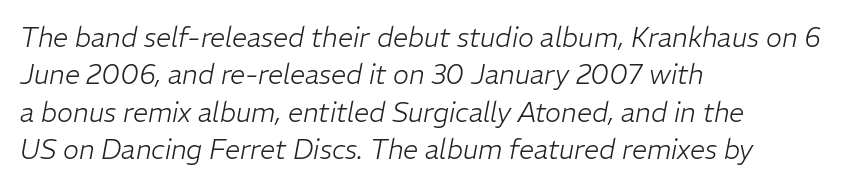
{"italic": "yes", "lean": "right", "slant_degrees": 11, "bold": "no", "underline": "no", "align": "left", "line_spacing": "normal", "line_spacing_ratio": 1.38, "letter_spacing": "normal", "letter_spacing_em": 0.0, "glyph_px": 27}
